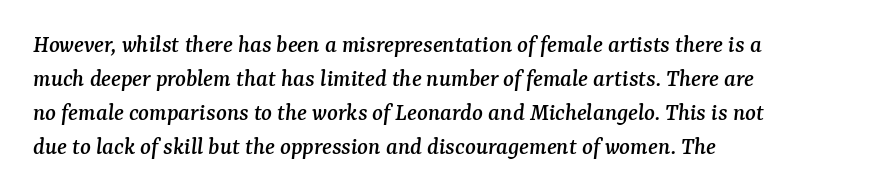
Q: Is the text italic (slanted)? A: Yes, it leans right by about 7 degrees.
Q: Is the text underlined? A: No.
Q: How is the paragraph aligned? A: Left-aligned.
Q: Is the spacing between letters normal or unusually wide? A: Normal.
Q: Is the spacing between lines tight, normal or loose? A: Normal.
